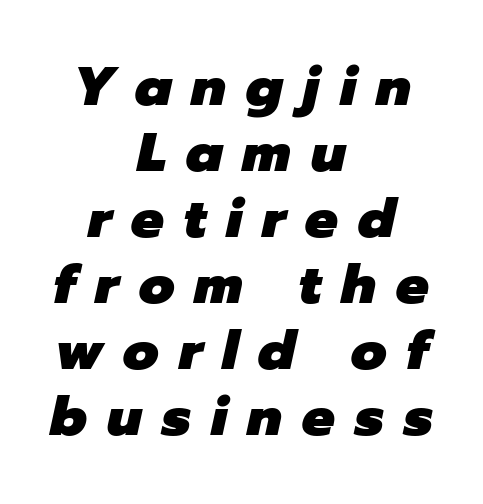
The image shows 55 px heavy type, italic (leaning right); set centered, line spacing 1.2x, unusually wide letter spacing (+0.36 em), not underlined; low stroke contrast and a medium x-height.
